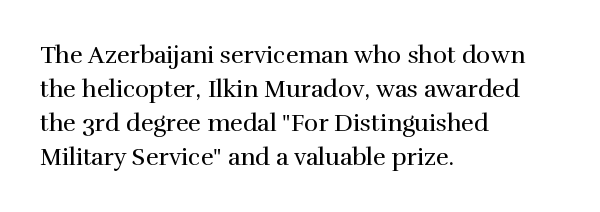
Decoration check: the copy has no underline. Teacher's note: observe the even left margin — that is flush-left alignment. Interline gaps are of average width in this sample. No chunkiness to these letters — they're not bold. These lines were composed using upright roman letters.
